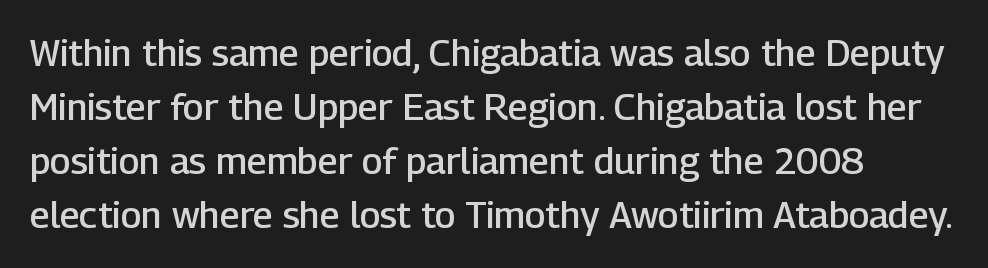
The image shows 37 px semibold sans-serif type, upright; set left-aligned, normal line spacing (1.46x), normal letter spacing, not underlined; low stroke contrast and a medium x-height.
